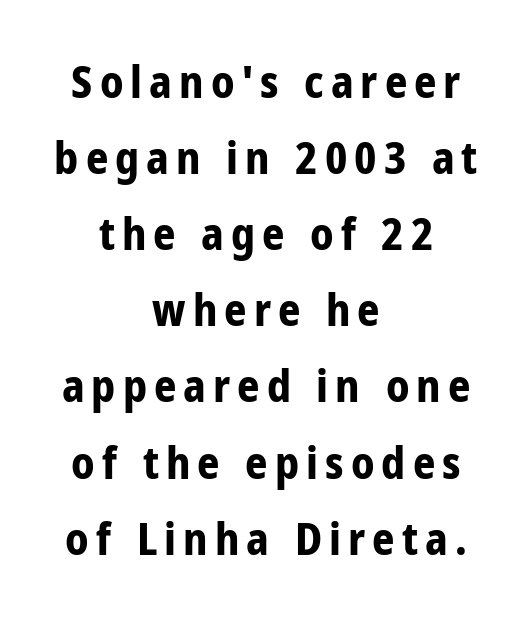
The image shows 44 px bold, condensed sans-serif type, upright; set centered, line spacing 1.73x, not underlined; low stroke contrast and a medium x-height.
